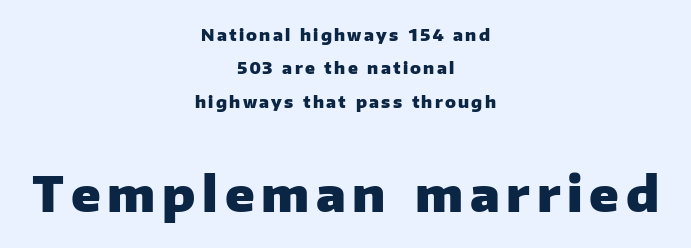
The image shows 48 px heavy sans-serif type, upright; set centered, loose line spacing (2.08x), not underlined; the second (bottom) block is 3.0x larger; low stroke contrast and a medium x-height.
